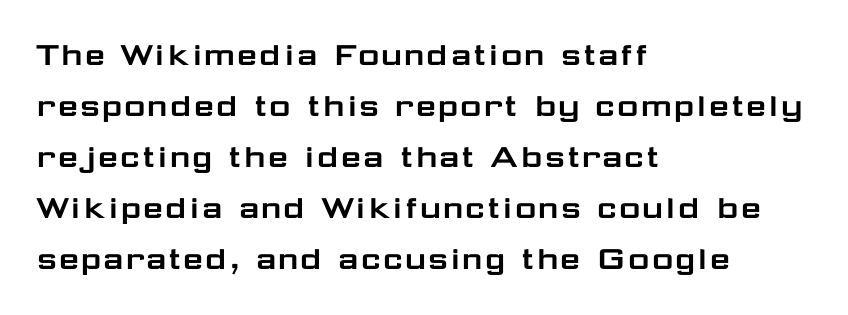
The image shows 37 px wide sans-serif type, upright; set left-aligned, normal line spacing (1.38x), normal letter spacing, not underlined; low stroke contrast and a medium x-height.
